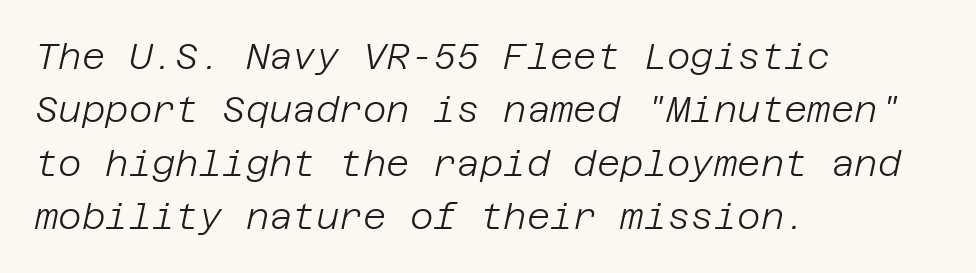
Q: Is the text bold? A: No.
Q: Is the text italic (slanted)? A: Yes, it leans right by about 12 degrees.
Q: Is the text underlined? A: No.
Q: How is the paragraph aligned? A: Left-aligned.
Q: Is the spacing between letters normal or unusually wide? A: Normal.
Q: Is the spacing between lines tight, normal or loose? A: Normal.
Q: Width (condensed, normal, or wide)? A: Normal.
Q: Stroke contrast? A: Low.
Q: x-height? A: Large.
